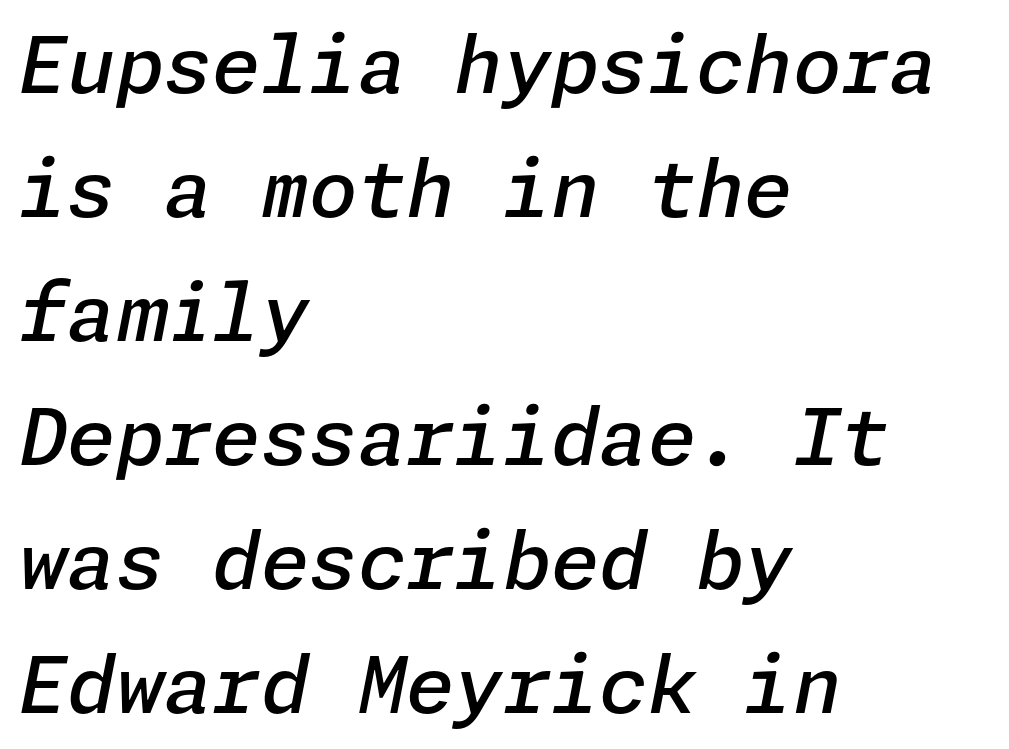
Decoration check: the copy has no underline. Does the weight exceed regular? Yes, but only to semibold. The gaps between neighbouring characters are ordinary and unremarkable. Yep, that's italic — everything's leaning. Evenly set lines give the paragraph a standard silhouette.
